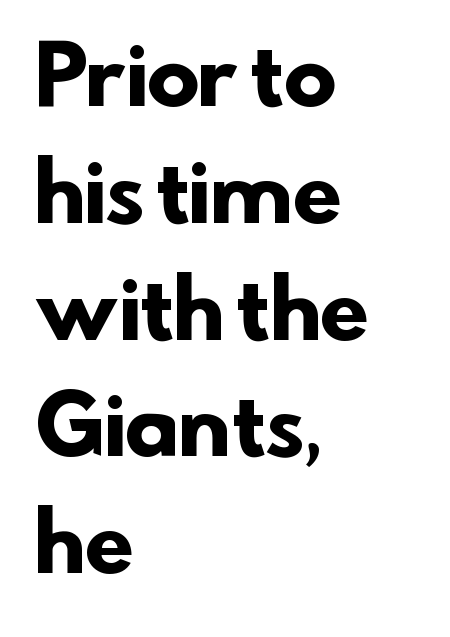
Q: Is the text bold? A: Yes.
Q: Is the typeface a serif or a sans-serif typeface? A: Sans-serif.
Q: Is the text underlined? A: No.
Q: How is the paragraph aligned? A: Left-aligned.
Q: Is the spacing between letters normal or unusually wide? A: Normal.
Q: Is the spacing between lines tight, normal or loose? A: Normal.
Q: Width (condensed, normal, or wide)? A: Normal.
Q: Stroke contrast? A: Low.
Q: x-height? A: Small.
Q: Monospaced? A: No.
